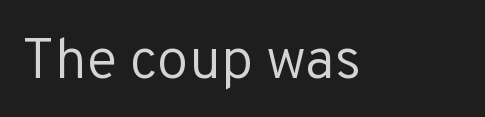
The words here are not underlined. Observe the ordinary spacing: letters are neighbours, not strangers. To sum up the face: it is a sans, with no serifs. This is the regular roman posture of the typeface. Think of a printed novel: that variable character pitch is what you see here.
